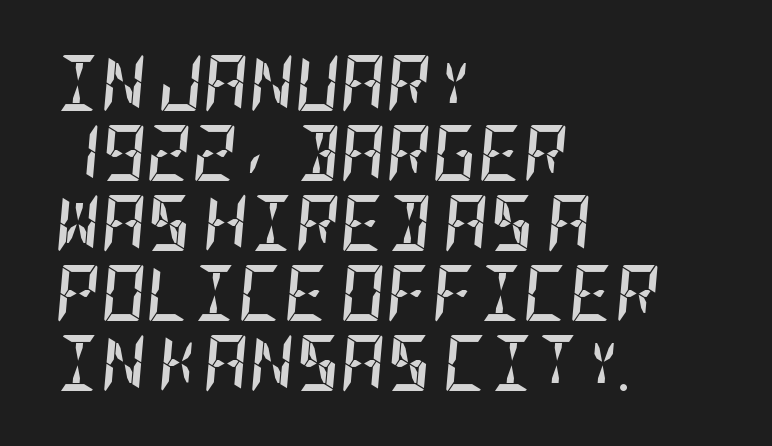
{"italic": "yes", "lean": "right", "slant_degrees": 5, "bold": "yes", "weight": "semibold", "width": "condensed", "stroke_contrast": "low", "x_height": "large", "underline": "no", "align": "left", "line_spacing": "normal", "line_spacing_ratio": 1.25, "letter_spacing": "normal", "letter_spacing_em": 0.0, "glyph_px": 56}
